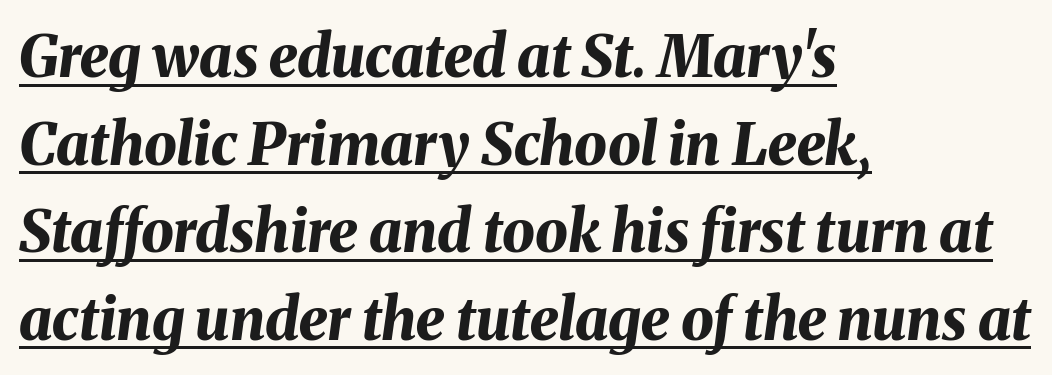
Reading down the block, your eye returns to a fixed left position each line. Between one letter and the next there's only the usual sliver of space. The specimen reads as italic at a glance. The font is running at its bold setting. Looks like regular typesetting: each glyph gets only the width it needs. These lines sit exactly where default settings would place them.
